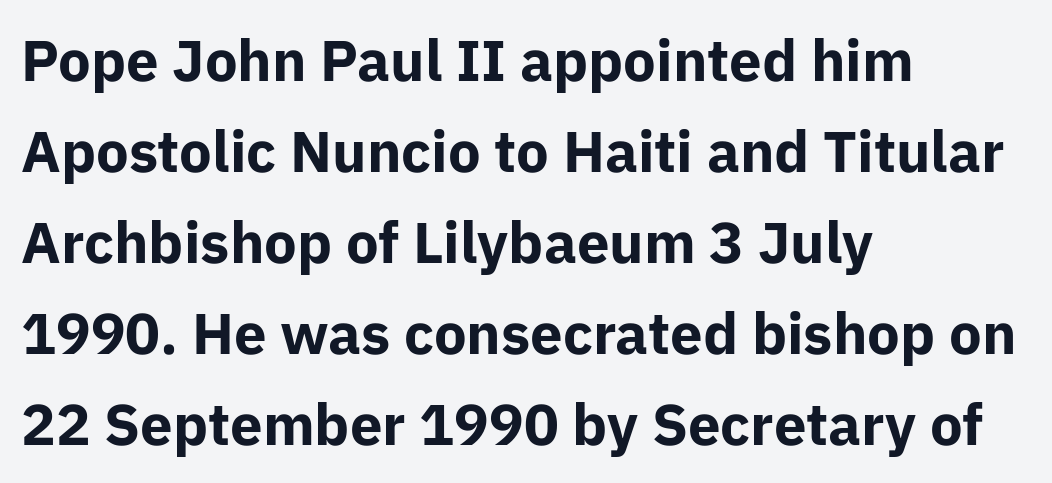
Baseline-to-baseline distance is the conventional proportion of letter height. Tall strokes in this sample are plumb rather than angled. The typeface chosen for these lines omits serifs. Standard letterfit; no display-style spreading of the glyphs. The face used here is proportionally spaced, like ordinary book or web type.
